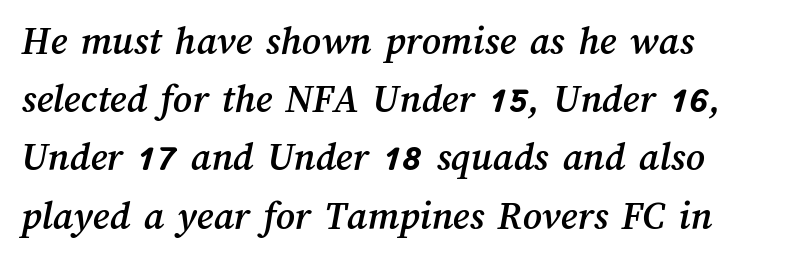
The image shows 41 px text type; set left-aligned, normal line spacing (1.42x), normal letter spacing, not underlined; medium stroke contrast and a medium x-height.
